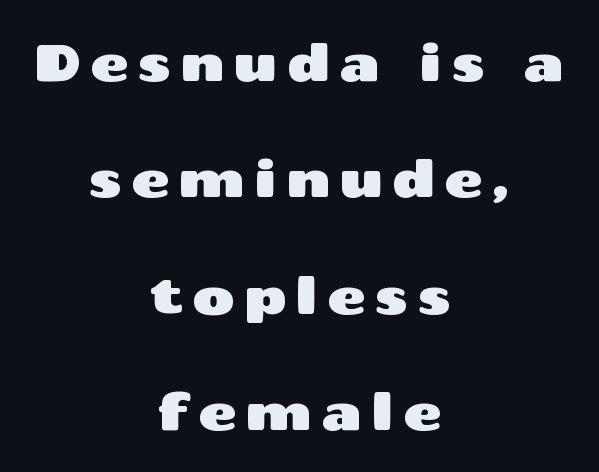
{"serif": "no", "italic": "no", "width": "wide", "stroke_contrast": "medium", "x_height": "medium", "monospaced": "no", "underline": "no", "align": "center", "line_spacing": "loose", "line_spacing_ratio": 2.24, "glyph_px": 52}
